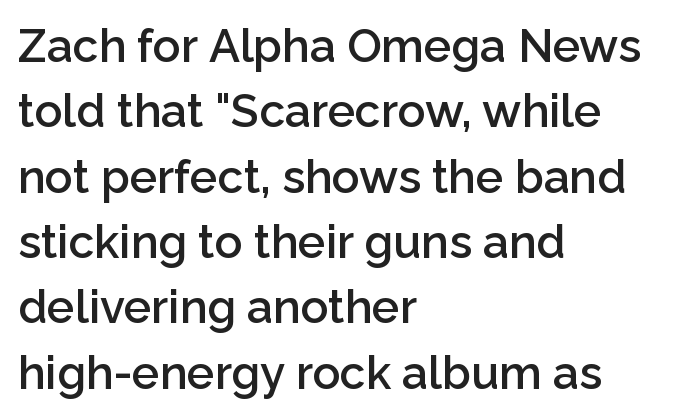
The image shows 46 px semibold sans-serif type, upright; set left-aligned, normal line spacing (1.42x), normal letter spacing, not underlined; low stroke contrast and a medium x-height.
